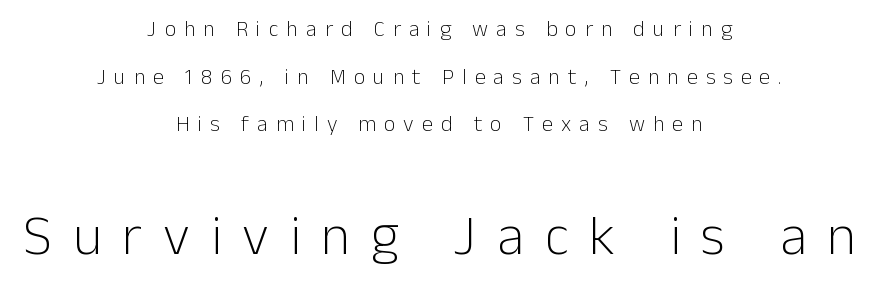
In CSS terms this would be text-align: center. Classification — sans serif. Look at the tracking — it's clearly loosened, letters drifting apart. In terms of posture, this sample is upright. Notice the wide empty band between every row — that's loose leading.
